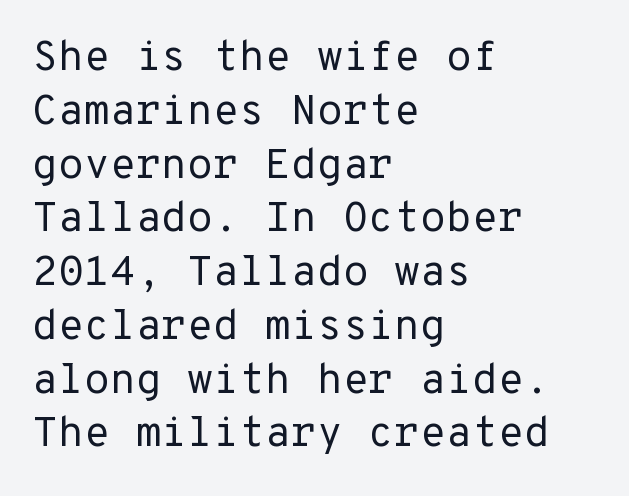
These lines are composed in type without serifs. The zone under the glyphs is completely vacant. The characters are drawn with everyday or finer stroke widths. Does the copy run flush right? No — it runs flush left.
